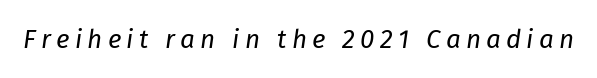
The image shows 26 px text type, italic (leaning right); set unusually wide letter spacing (+0.2 em), not underlined.
